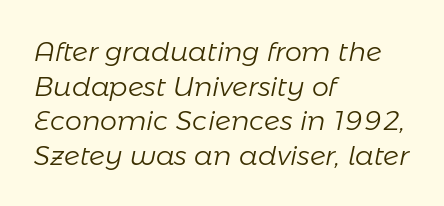
Q: Is the text bold? A: No.
Q: Is the text italic (slanted)? A: Yes, it leans right by about 11 degrees.
Q: Is the text underlined? A: No.
Q: How is the paragraph aligned? A: Left-aligned.
Q: Is the spacing between letters normal or unusually wide? A: Normal.
Q: Is the spacing between lines tight, normal or loose? A: Normal.
